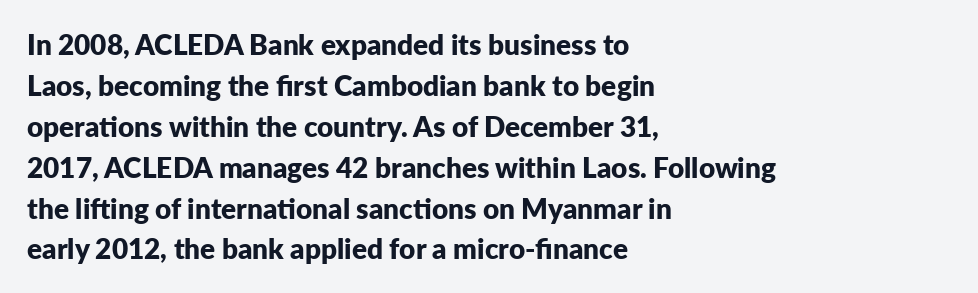
Q: Is the text bold? A: Yes.
Q: Is the text italic (slanted)? A: No, it is upright.
Q: Is the typeface a serif or a sans-serif typeface? A: Sans-serif.
Q: Is the text underlined? A: No.
Q: How is the paragraph aligned? A: Left-aligned.
Q: Is the spacing between letters normal or unusually wide? A: Normal.
Q: Is the spacing between lines tight, normal or loose? A: Normal.
Q: Width (condensed, normal, or wide)? A: Normal.
Q: Stroke contrast? A: Low.
Q: x-height? A: Medium.
Q: Monospaced? A: No.
